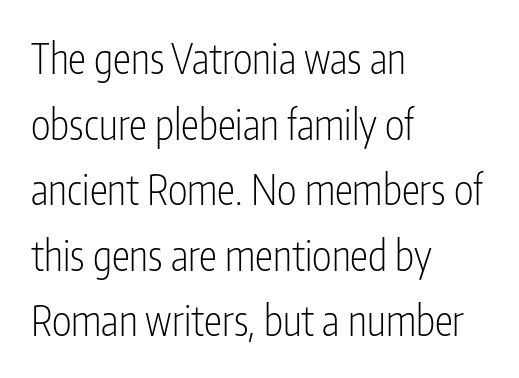
A classic flush-left, rag-right setting is used for this passage. You can tell it's not italic because the verticals are truly vertical. The type family on display is of the sans-serif kind. A normal amount of white space separates one row of letters from the next.
